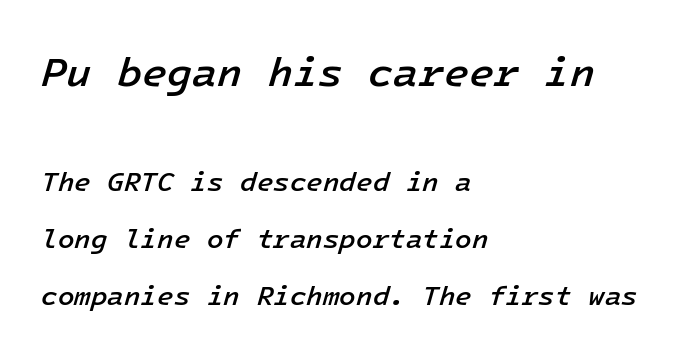
Q: Is the text bold? A: Semi-bold.
Q: Is the text italic (slanted)? A: Yes, it leans right by about 16 degrees.
Q: Is the text underlined? A: No.
Q: How is the paragraph aligned? A: Left-aligned.
Q: Is the spacing between letters normal or unusually wide? A: Normal.
Q: Is the spacing between lines tight, normal or loose? A: Loose.
Q: Which block of text is set in a larger size, the first (top) or the second (bottom)? A: The first (top) one.
Q: Width (condensed, normal, or wide)? A: Normal.
Q: Stroke contrast? A: Low.
Q: x-height? A: Medium.
